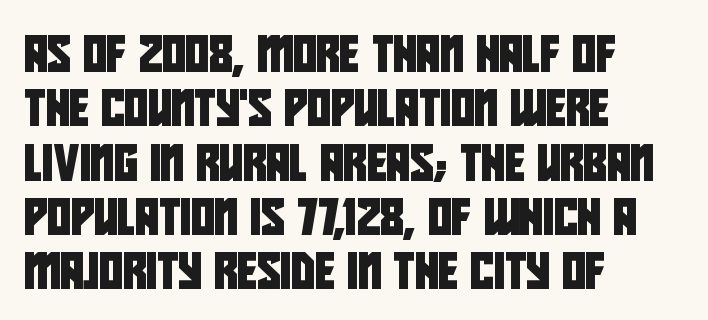
Q: Is the typeface a serif or a sans-serif typeface? A: Sans-serif.
Q: Is the text underlined? A: No.
Q: How is the paragraph aligned? A: Left-aligned.
Q: Is the spacing between letters normal or unusually wide? A: Normal.
Q: Is the spacing between lines tight, normal or loose? A: Normal.
Q: Width (condensed, normal, or wide)? A: Condensed.
Q: Stroke contrast? A: Low.
Q: x-height? A: Large.
Q: Monospaced? A: No.
